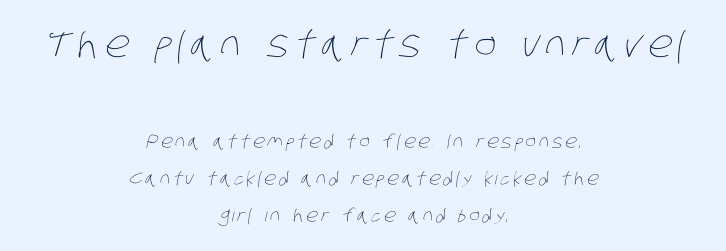
The image shows 37 px thin, condensed type; set centered, loose line spacing (2.06x), not underlined; the first (top) block is 2.06x larger; low stroke contrast and a large x-height.
